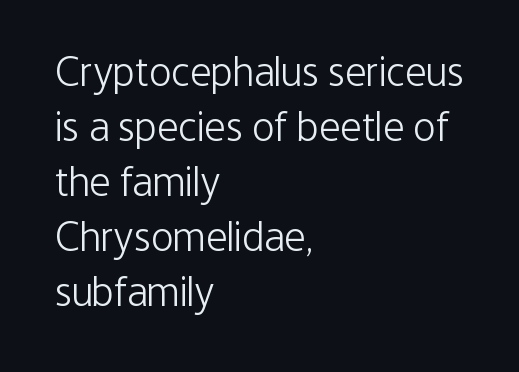
Bold? No — there's no thickening of the strokes. Check under the words: just untouched page. Summary of vertical rhythm: regular, with standard interline spacing. The letters sit at their default tracking, neither squeezed nor spread.
